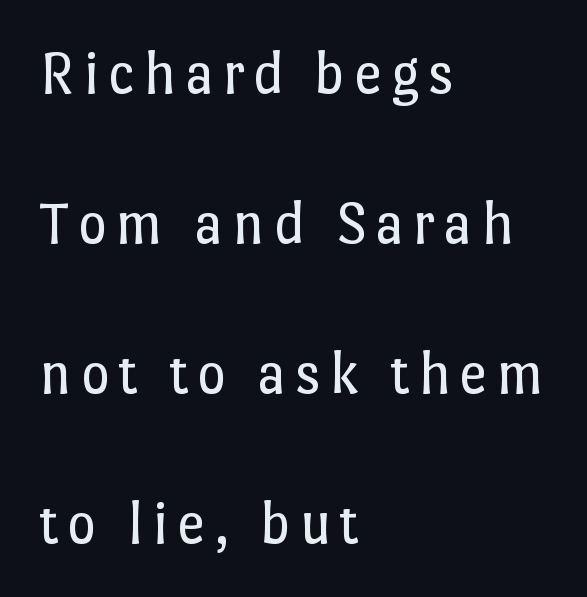
The image shows 62 px regular-weight type, upright; set left-aligned, loose line spacing (2.42x), not underlined; low stroke contrast and a medium x-height.
